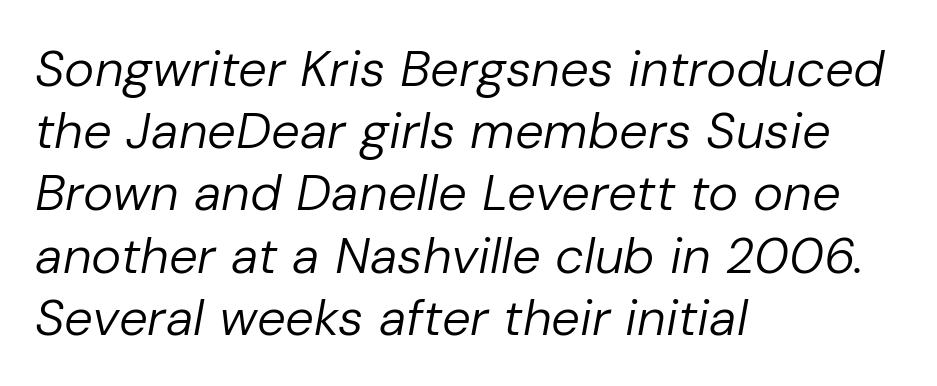
Default kerning and tracking; the words read as compact shapes. Letters have the restrained weight of plain body copy at most. Where is the straight margin? On the left. The face used here is proportionally spaced, like ordinary book or web type.
